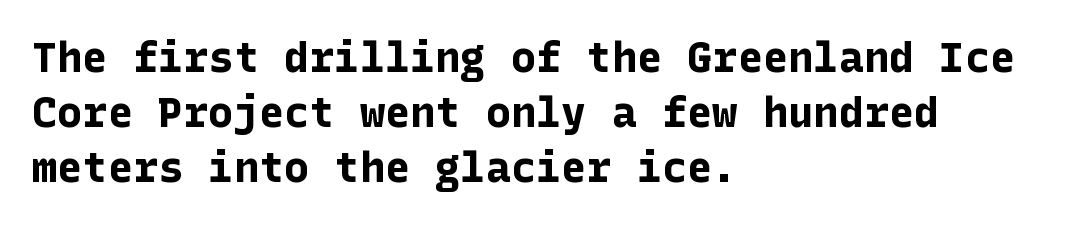
The text was rendered using a sans face with plain stroke endings. Spacing between characters is what you'd get straight out of the box. Which margin do the lines hug? The left one — the right edge is uneven. Posture: vertical.
